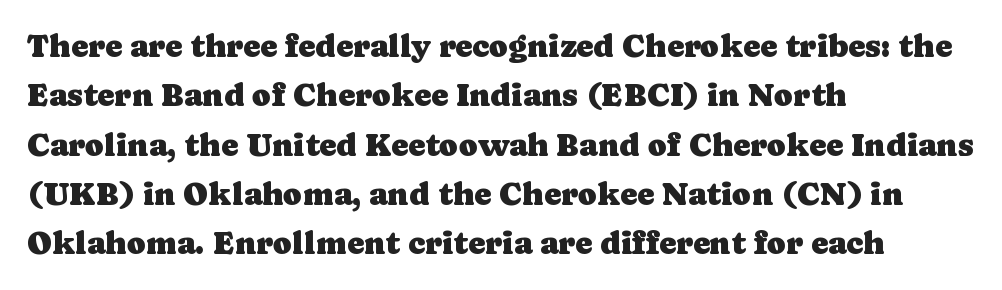
{"serif": "yes", "italic": "no", "width": "normal", "stroke_contrast": "low", "x_height": "medium", "monospaced": "no", "underline": "no", "align": "left", "line_spacing": "normal", "line_spacing_ratio": 1.54, "letter_spacing": "normal", "letter_spacing_em": 0.0, "glyph_px": 32}
